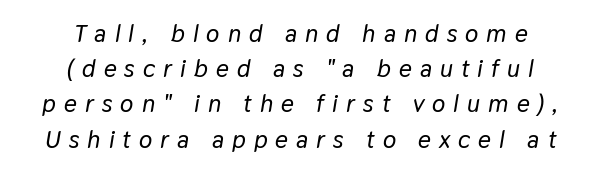
The image shows 25 px text type, italic (leaning right); set centered, normal line spacing (1.41x), unusually wide letter spacing (+0.32 em), not underlined.
